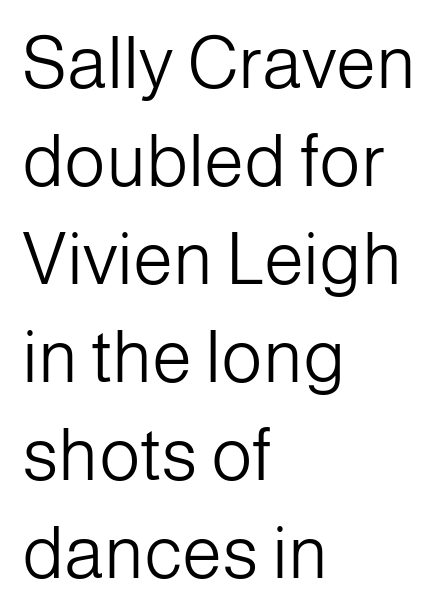
Q: Is the text bold? A: No.
Q: Is the text italic (slanted)? A: No, it is upright.
Q: Is the typeface a serif or a sans-serif typeface? A: Sans-serif.
Q: Is the text underlined? A: No.
Q: How is the paragraph aligned? A: Left-aligned.
Q: Is the spacing between letters normal or unusually wide? A: Normal.
Q: Is the spacing between lines tight, normal or loose? A: Normal.
Q: Width (condensed, normal, or wide)? A: Normal.
Q: Stroke contrast? A: Low.
Q: x-height? A: Medium.
Q: Monospaced? A: No.
